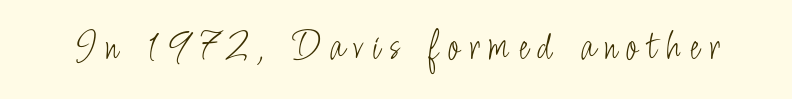
Q: Is the text bold? A: No.
Q: Is the text italic (slanted)? A: Yes.
Q: Is the typeface a serif or a sans-serif typeface? A: Sans-serif.
Q: Is the text underlined? A: No.
Q: Is the spacing between letters normal or unusually wide? A: Unusually wide.
Q: Width (condensed, normal, or wide)? A: Condensed.
Q: Stroke contrast? A: Low.
Q: x-height? A: Small.
Q: Monospaced? A: No.
